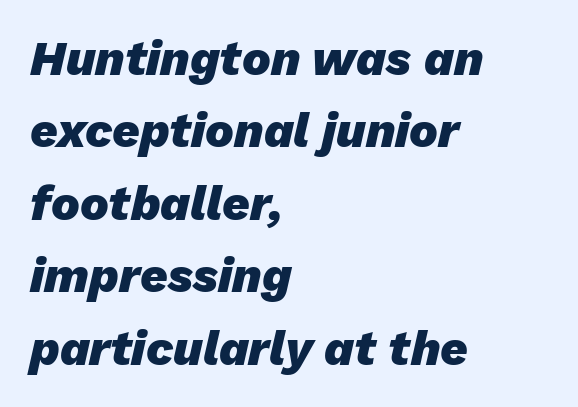
Q: Is the text bold? A: Yes.
Q: Is the text italic (slanted)? A: Yes, it leans right by about 13 degrees.
Q: Is the text underlined? A: No.
Q: How is the paragraph aligned? A: Left-aligned.
Q: Is the spacing between letters normal or unusually wide? A: Normal.
Q: Is the spacing between lines tight, normal or loose? A: Normal.
Q: Width (condensed, normal, or wide)? A: Normal.
Q: Stroke contrast? A: Low.
Q: x-height? A: Medium.
Q: Monospaced? A: No.
